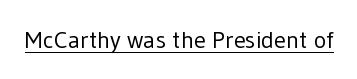
Q: Is the text bold? A: No.
Q: Is the text italic (slanted)? A: No, it is upright.
Q: Is the text underlined? A: Yes.
Q: Is the spacing between letters normal or unusually wide? A: Normal.
